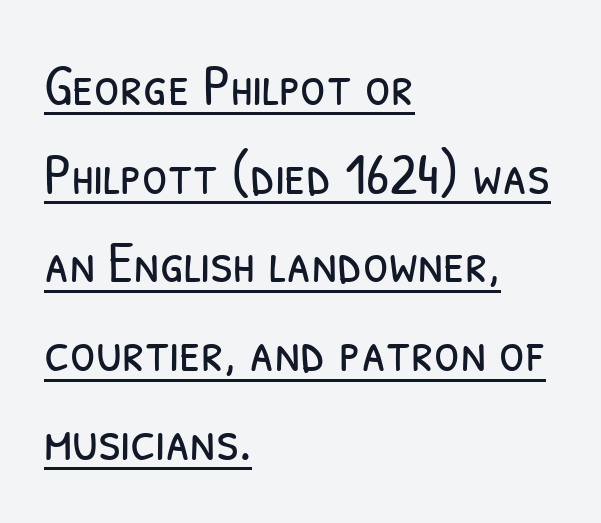
Is this a fixed-width face? No — the glyphs have proportional, varying widths. A rule runs beneath these lines of type. Nobody touched the tracking dial on this one. Stems and bowls with no extra thickness — not bold. This is sans-serif lettering, the kind often seen on screens and signage. Layout note: lines flush left.
